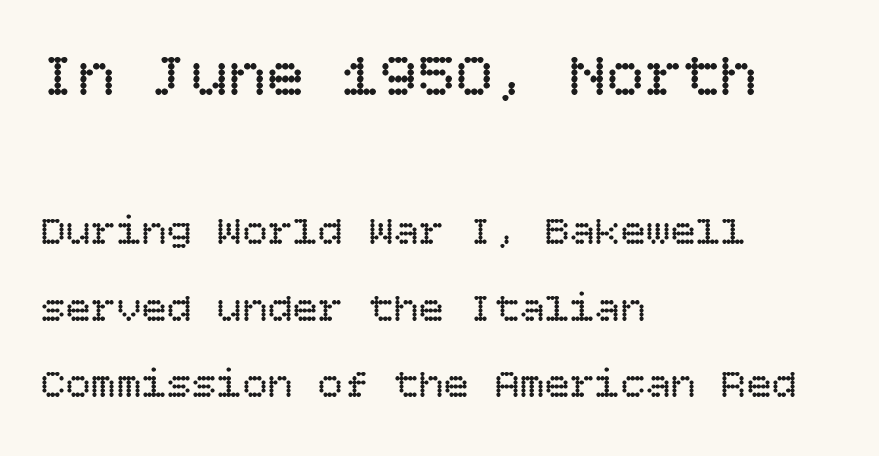
The foot of each line stays bare and open. Nope, not italic — everything's standing straight. Typesetter's note — upper block bumped up in size, lower block left smaller. Teacher's note: observe the even left margin — that is flush-left alignment.
